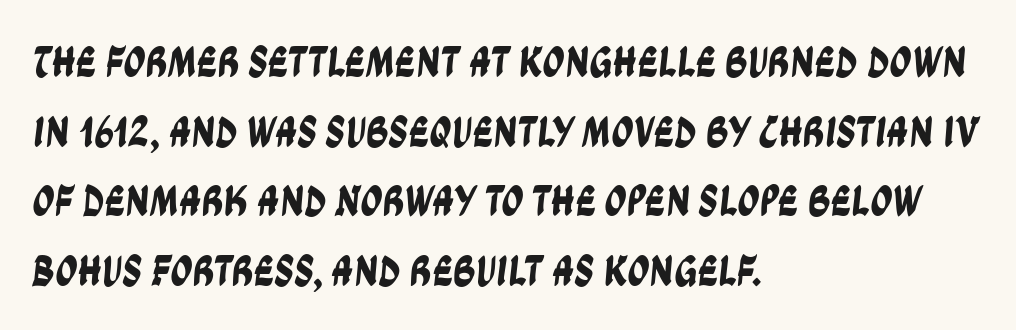
{"serif": "no", "width": "condensed", "stroke_contrast": "low", "x_height": "large", "monospaced": "no", "underline": "no", "align": "left", "line_spacing": "normal", "line_spacing_ratio": 1.58, "letter_spacing": "normal", "letter_spacing_em": 0.0, "glyph_px": 44}
